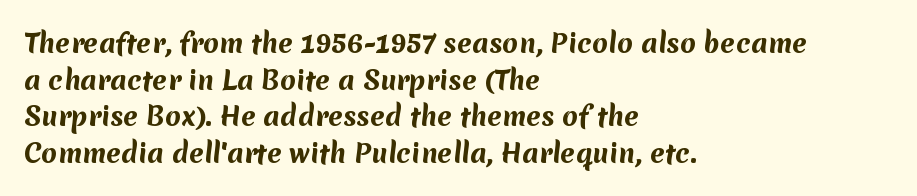
The image shows 26 px bold type; set left-aligned, normal line spacing (1.41x), normal letter spacing, not underlined.
